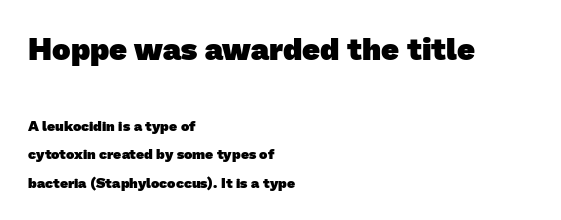
The image shows 31 px heavy sans-serif type; set left-aligned, loose line spacing (2.03x), normal letter spacing, not underlined; the first (top) block is 2.21x larger; low stroke contrast and a medium x-height.
